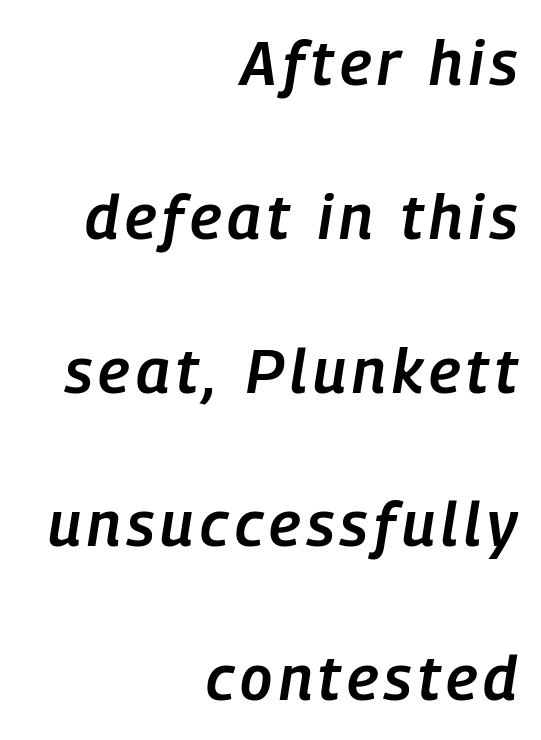
The image shows 62 px semibold, condensed type, italic (leaning right); set right-aligned, loose line spacing (2.48x), not underlined; low stroke contrast and a medium x-height.
